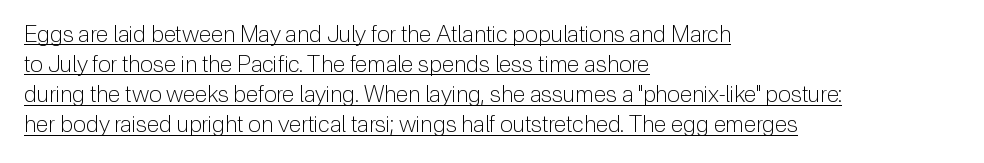
Stems and bowls with no extra thickness — not bold. Look at the tracking — it's just the regular setting, nothing added. What decoration does the sample have? An underline. No italicization has been applied; the sample stays upright. Reading down the column, the eye jumps a familiar distance to each next line. These lines stack with their left ends in a neat column.
